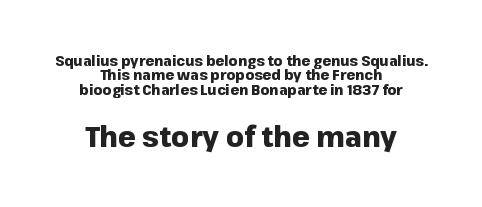
{"serif": "no", "italic": "no", "bold": "yes", "weight": "heavy", "width": "normal", "stroke_contrast": "low", "x_height": "medium", "monospaced": "no", "underline": "no", "align": "center", "line_spacing": "tight", "line_spacing_ratio": 1.03, "letter_spacing": "normal", "letter_spacing_em": 0.0, "larger_block": "second", "size_ratio": 2.0, "glyph_px": 28}
